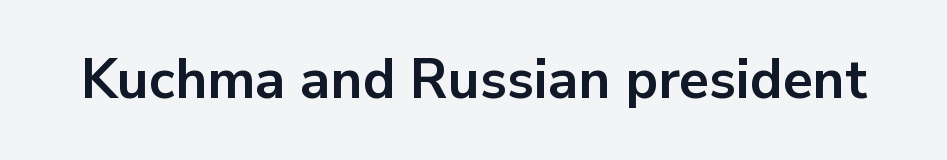
The image shows 55 px bold sans-serif type, upright; set normal letter spacing, not underlined; low stroke contrast and a medium x-height.
